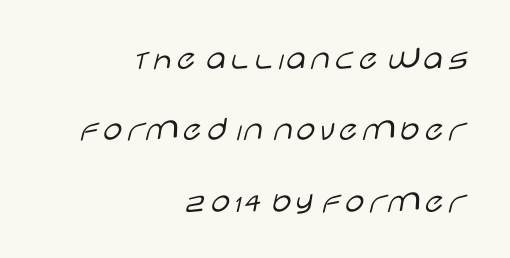
The image shows 35 px light, wide sans-serif type; set right-aligned, loose line spacing (2.04x), normal letter spacing, not underlined; low stroke contrast and a large x-height.
